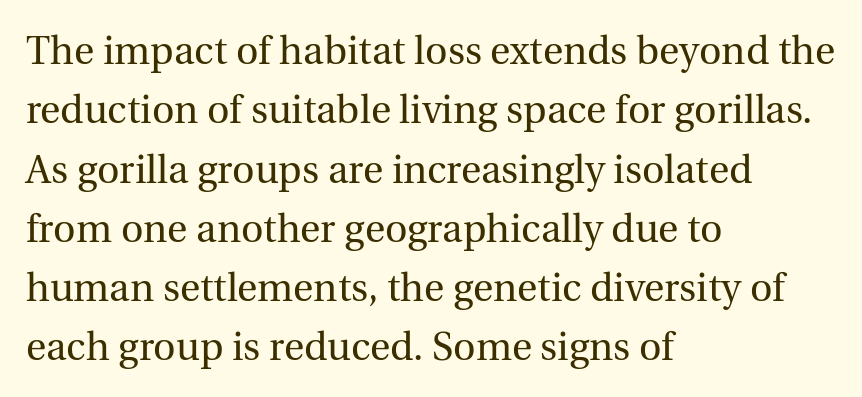
You can tell it's not italic because the verticals are truly vertical. Underline: absent. Normally led — the rows are evenly, conventionally spaced. Classification — serif. Honestly, the letter spacing is just normal — you wouldn't notice it.
